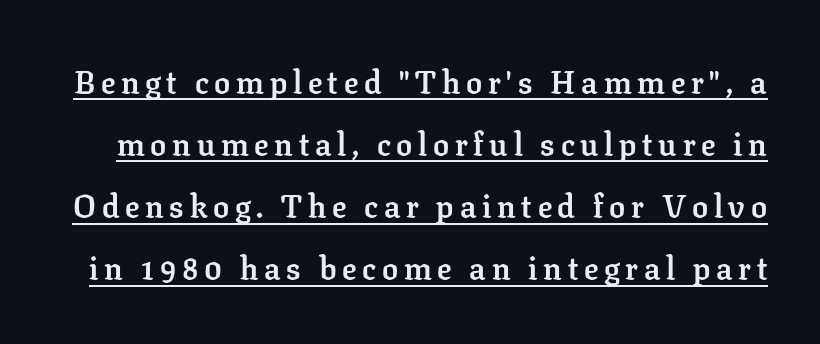
Q: Is the text bold? A: Yes.
Q: Is the text italic (slanted)? A: No, it is upright.
Q: Is the typeface a serif or a sans-serif typeface? A: Serif.
Q: Is the text underlined? A: Yes.
Q: Is the spacing between lines tight, normal or loose? A: Loose.
Q: Width (condensed, normal, or wide)? A: Normal.
Q: Stroke contrast? A: Low.
Q: x-height? A: Medium.
Q: Monospaced? A: No.
